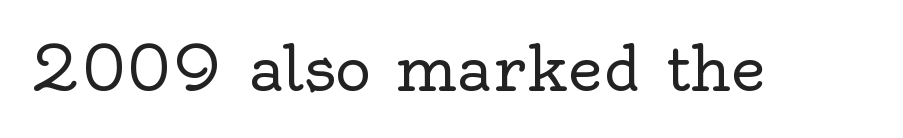
The image shows 61 px regular-weight serif type, upright; set normal letter spacing, not underlined; a small x-height.
